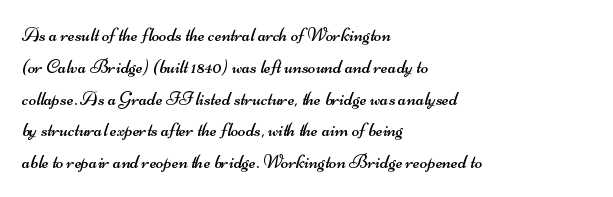
The image shows 20 px text type; set left-aligned, normal line spacing (1.59x), normal letter spacing, not underlined.
